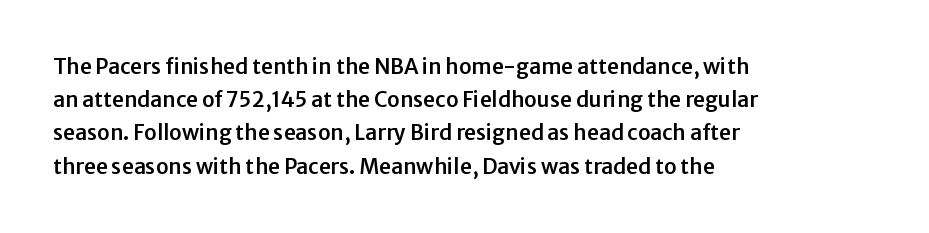
The image shows 21 px text type, upright; set left-aligned, normal line spacing (1.58x), normal letter spacing, not underlined.
